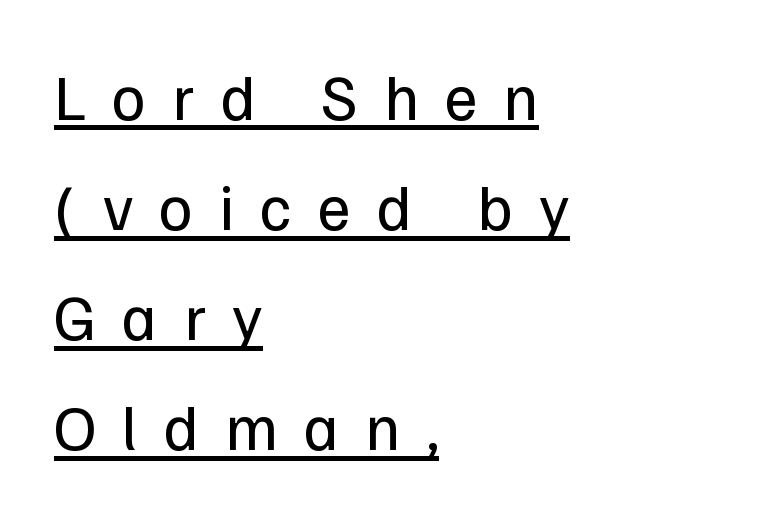
The image shows 64 px regular-weight sans-serif type, upright; set left-aligned, line spacing 1.72x, unusually wide letter spacing (+0.41 em), underlined; low stroke contrast and a medium x-height.
